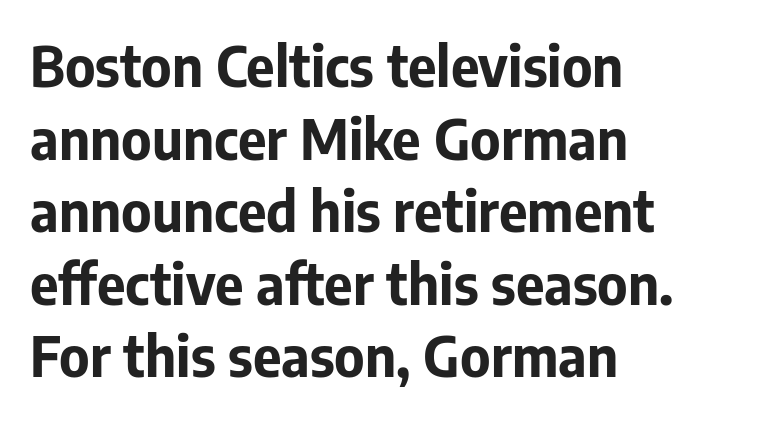
Q: Is the text bold? A: Yes.
Q: Is the text italic (slanted)? A: No, it is upright.
Q: Is the typeface a serif or a sans-serif typeface? A: Sans-serif.
Q: Is the text underlined? A: No.
Q: How is the paragraph aligned? A: Left-aligned.
Q: Is the spacing between letters normal or unusually wide? A: Normal.
Q: Is the spacing between lines tight, normal or loose? A: Normal.
Q: Width (condensed, normal, or wide)? A: Normal.
Q: Stroke contrast? A: Low.
Q: x-height? A: Medium.
Q: Monospaced? A: No.
